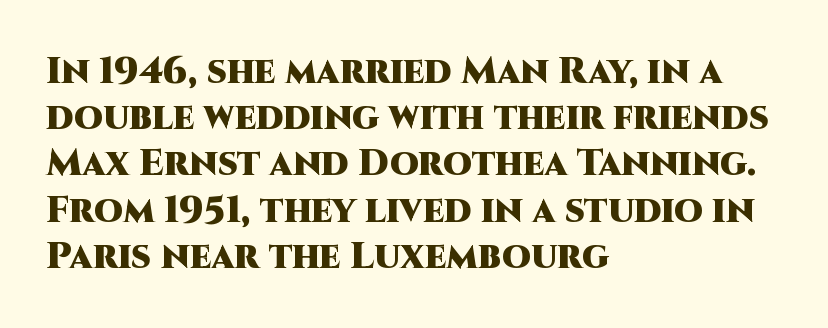
In terms of leading, this rendering sits right in the middle. This sample uses a sans-serif face. Here the designer chose a conventional face with non-uniform glyph widths. Every row of glyphs begins at an identical x-position on the left. When letters stand straight like this, we call the style roman or upright.
